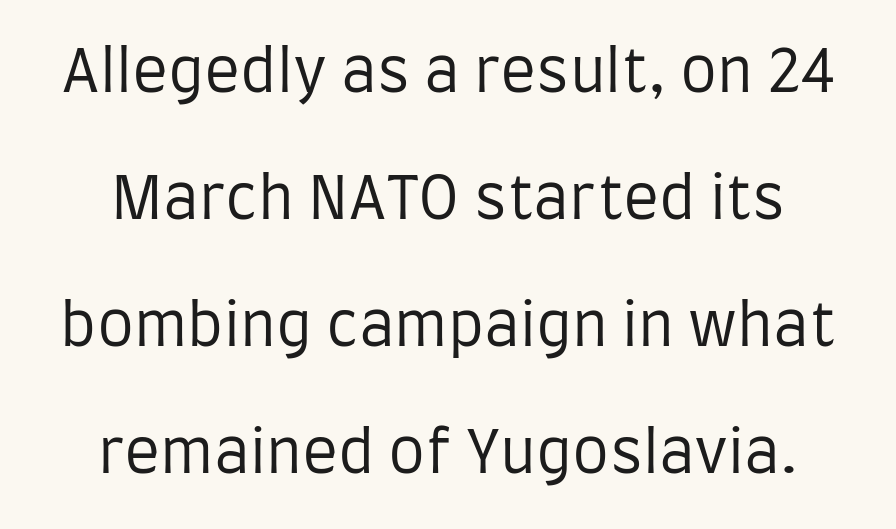
The image shows 59 px regular-weight, condensed sans-serif type, upright; set loose line spacing (2.15x), normal letter spacing, not underlined; low stroke contrast and a large x-height.
